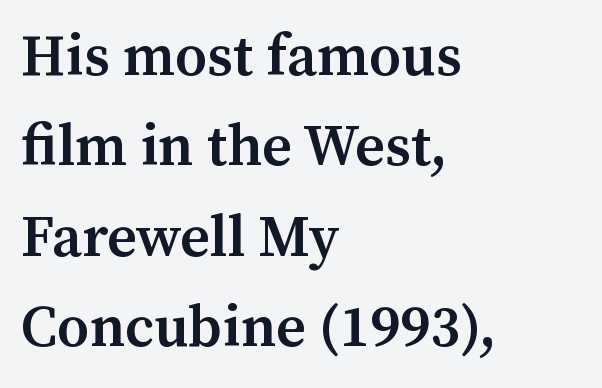
Compared with typical paragraphs, the rows here are spaced about the same. The strokes are fattened partway — semibold, not bold. Rendered with straight, roman letterforms. Letterform terminals end in serifs throughout the passage.
